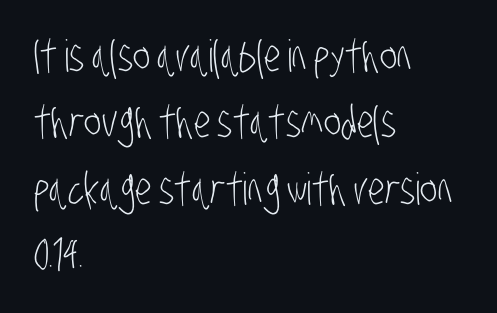
The type is set solid horizontally, with unmodified tracking. Regarding leading, the lines here are spaced in the standard way. Here the designer chose a conventional face with non-uniform glyph widths. This rendering employs a face without finishing strokes, i.e., a sans-serif. On a weight scale, this lands at 450 or below. Lines of text with bare space underneath.
